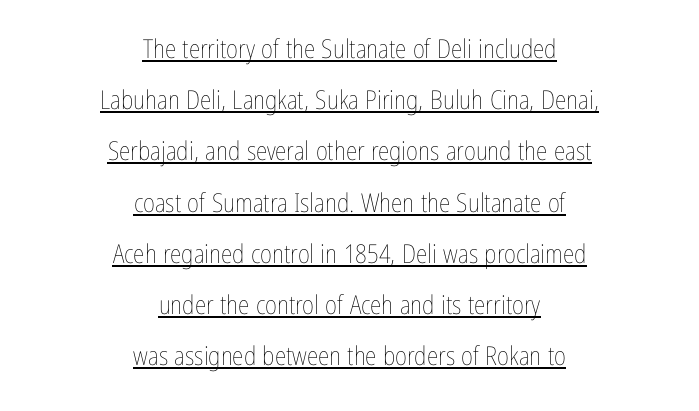
Q: Is the text bold? A: No.
Q: Is the text italic (slanted)? A: No, it is upright.
Q: Is the text underlined? A: Yes.
Q: How is the paragraph aligned? A: Centered.
Q: Is the spacing between letters normal or unusually wide? A: Normal.
Q: Is the spacing between lines tight, normal or loose? A: Loose.
